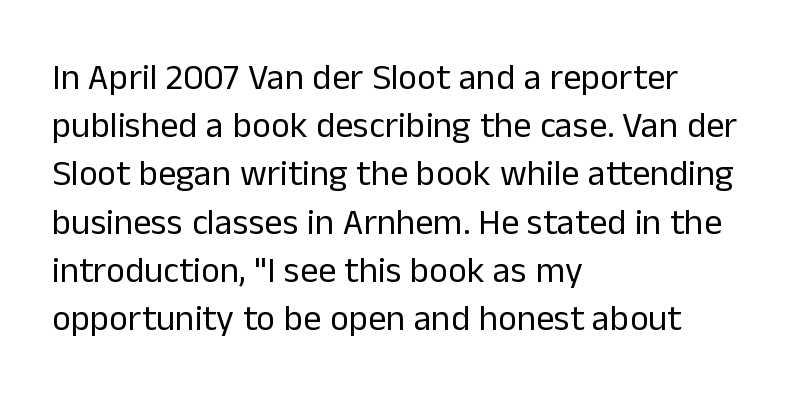
Q: Is the text bold? A: No.
Q: Is the text italic (slanted)? A: No, it is upright.
Q: Is the typeface a serif or a sans-serif typeface? A: Sans-serif.
Q: Is the text underlined? A: No.
Q: How is the paragraph aligned? A: Left-aligned.
Q: Is the spacing between letters normal or unusually wide? A: Normal.
Q: Is the spacing between lines tight, normal or loose? A: Normal.
Q: Width (condensed, normal, or wide)? A: Normal.
Q: Stroke contrast? A: Low.
Q: x-height? A: Medium.
Q: Monospaced? A: No.
